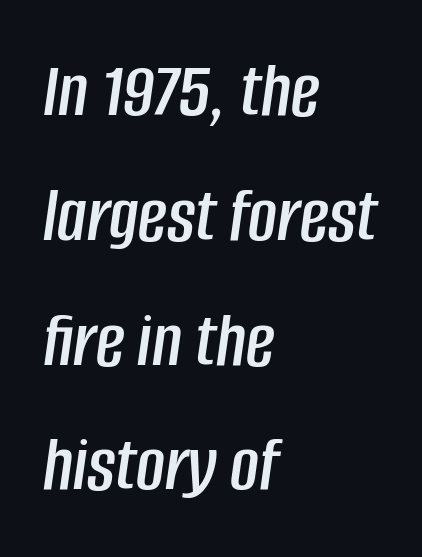
{"italic": "yes", "lean": "right", "slant_degrees": 8, "width": "condensed", "stroke_contrast": "low", "x_height": "large", "monospaced": "no", "underline": "no", "align": "left", "line_spacing": "normal", "line_spacing_ratio": 1.58, "letter_spacing": "normal", "letter_spacing_em": 0.0, "glyph_px": 79}
